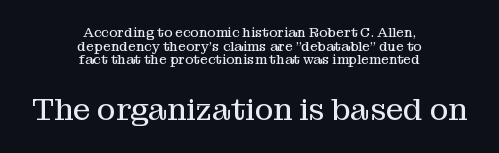
{"serif": "yes", "italic": "no", "bold": "no", "weight": "regular", "width": "normal", "stroke_contrast": "medium", "x_height": "medium", "monospaced": "no", "underline": "no", "align": "center", "line_spacing": "tight", "line_spacing_ratio": 0.98, "letter_spacing": "normal", "letter_spacing_em": 0.0, "larger_block": "second", "size_ratio": 2.21, "glyph_px": 31}
